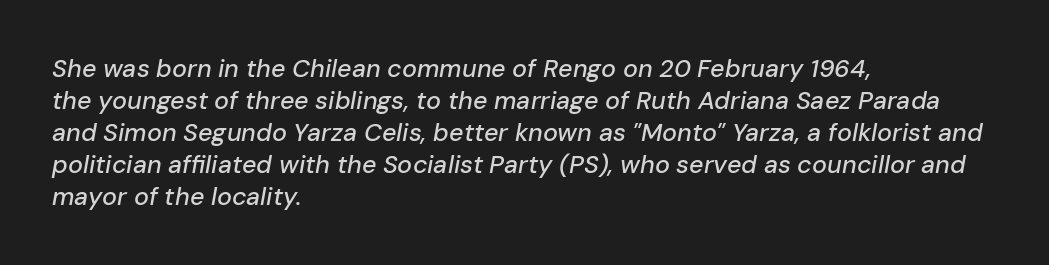
The zone under the glyphs is completely vacant. What's the leading like? Ordinary, nothing unusual. Horizontally, the lines are justified to the leading edge only. Notice how the stems are inclined rather than vertical — that's the hallmark of italics. This sample uses plain, unmodified letter spacing.
